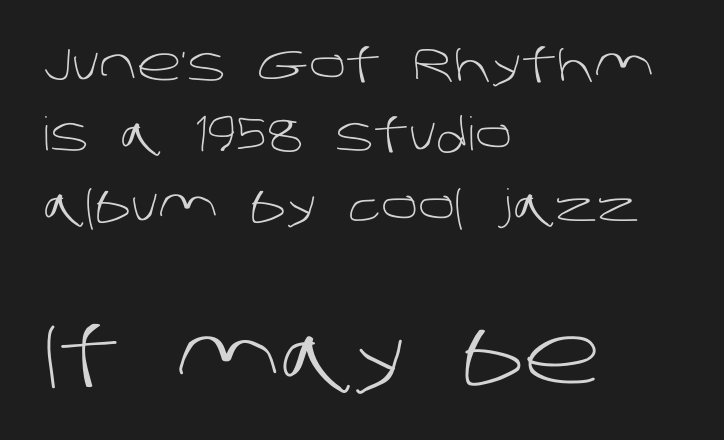
Q: Is the text bold? A: No.
Q: Is the typeface a serif or a sans-serif typeface? A: Sans-serif.
Q: Is the text underlined? A: No.
Q: How is the paragraph aligned? A: Left-aligned.
Q: Is the spacing between letters normal or unusually wide? A: Normal.
Q: Is the spacing between lines tight, normal or loose? A: Normal.
Q: Which block of text is set in a larger size, the first (top) or the second (bottom)? A: The second (bottom) one.
Q: Width (condensed, normal, or wide)? A: Normal.
Q: Stroke contrast? A: Low.
Q: x-height? A: Large.
Q: Monospaced? A: No.
